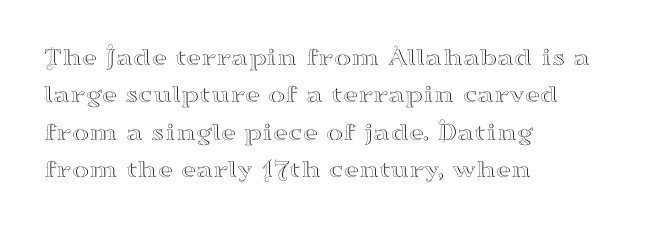
Q: Is the text italic (slanted)? A: No, it is upright.
Q: Is the text underlined? A: No.
Q: How is the paragraph aligned? A: Left-aligned.
Q: Is the spacing between letters normal or unusually wide? A: Normal.
Q: Is the spacing between lines tight, normal or loose? A: Normal.
